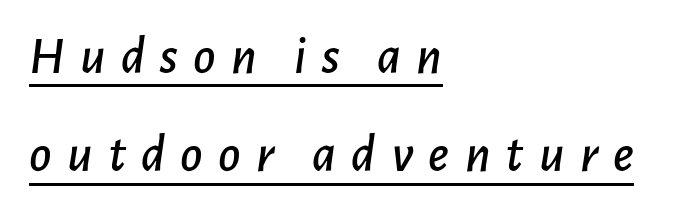
The image shows 54 px text type, italic (leaning right); set left-aligned, line spacing 1.82x, unusually wide letter spacing (+0.28 em), underlined; low stroke contrast and a medium x-height.
